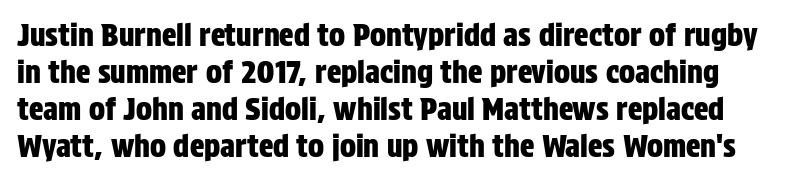
The image shows 30 px condensed sans-serif type, upright; set line spacing 1.23x, normal letter spacing, not underlined; low stroke contrast and a large x-height.
